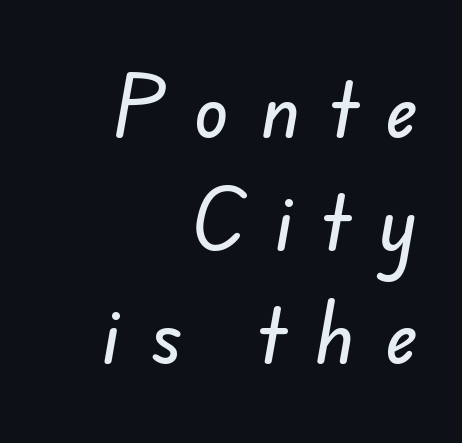
Check the space under the baseline: it is left empty. Someone cranked the tracking dial way up on this one. Serif or sans? Sans — the stroke terminals are bare. Reading down the column, the eye jumps a familiar distance to each next line.
